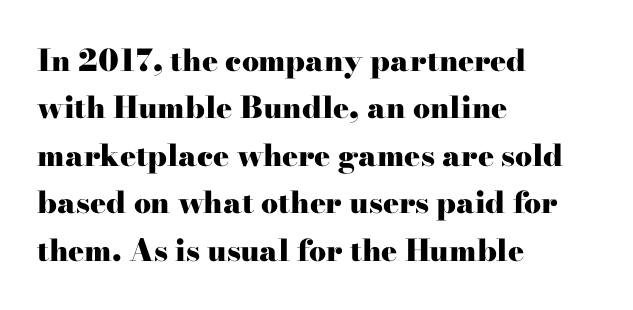
Q: Is the text bold? A: Yes.
Q: Is the text italic (slanted)? A: No, it is upright.
Q: Is the typeface a serif or a sans-serif typeface? A: Serif.
Q: Is the text underlined? A: No.
Q: How is the paragraph aligned? A: Left-aligned.
Q: Is the spacing between letters normal or unusually wide? A: Normal.
Q: Is the spacing between lines tight, normal or loose? A: Normal.
Q: Width (condensed, normal, or wide)? A: Wide.
Q: Stroke contrast? A: High.
Q: x-height? A: Small.
Q: Monospaced? A: No.
